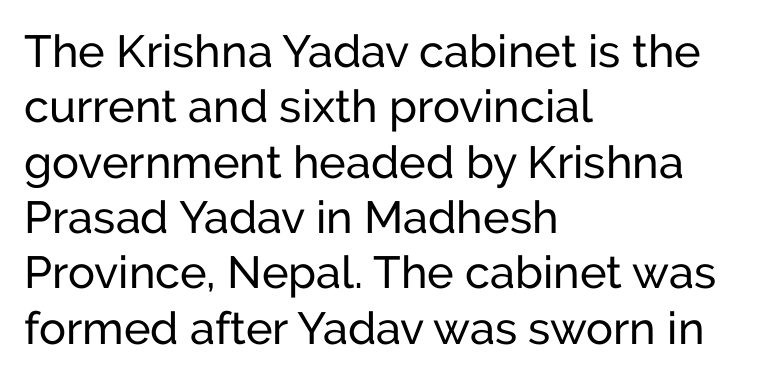
A typesetter would label this face a sans. Layout note: lines flush left. Honestly, the letter spacing is just normal — you wouldn't notice it. The letters look calm and open, with moderate or lighter stems. Is this a fixed-width face? No — the glyphs have proportional, varying widths.
